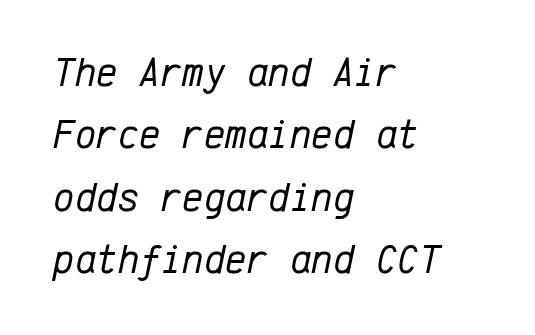
{"italic": "yes", "lean": "right", "slant_degrees": 12, "bold": "no", "weight": "regular", "width": "normal", "stroke_contrast": "low", "x_height": "medium", "monospaced": "yes", "underline": "no", "align": "left", "line_spacing": "normal", "line_spacing_ratio": 1.52, "letter_spacing": "normal", "letter_spacing_em": 0.0, "glyph_px": 41}
